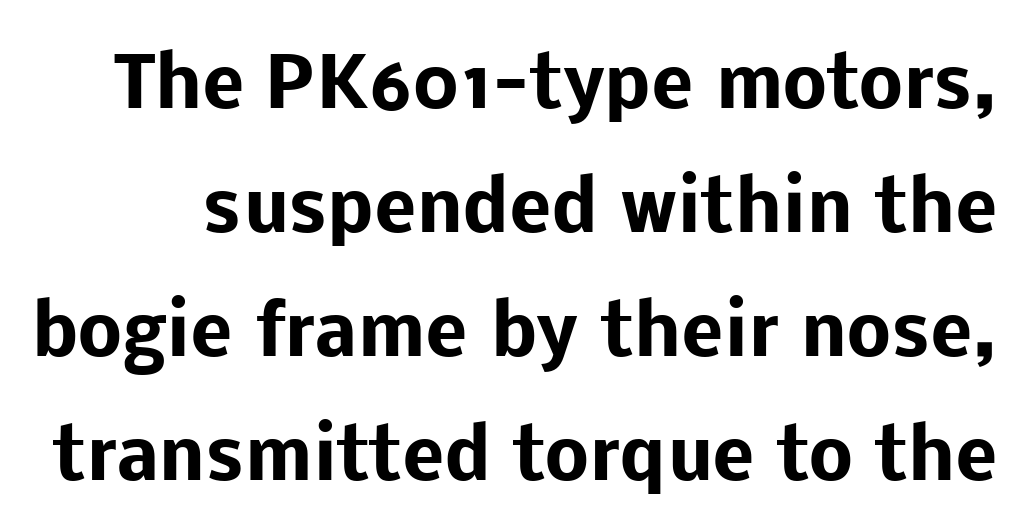
Q: Is the text bold? A: Yes.
Q: Is the text italic (slanted)? A: No, it is upright.
Q: Is the typeface a serif or a sans-serif typeface? A: Sans-serif.
Q: Is the text underlined? A: No.
Q: Is the spacing between letters normal or unusually wide? A: Normal.
Q: Width (condensed, normal, or wide)? A: Normal.
Q: Stroke contrast? A: Low.
Q: x-height? A: Medium.
Q: Monospaced? A: No.
